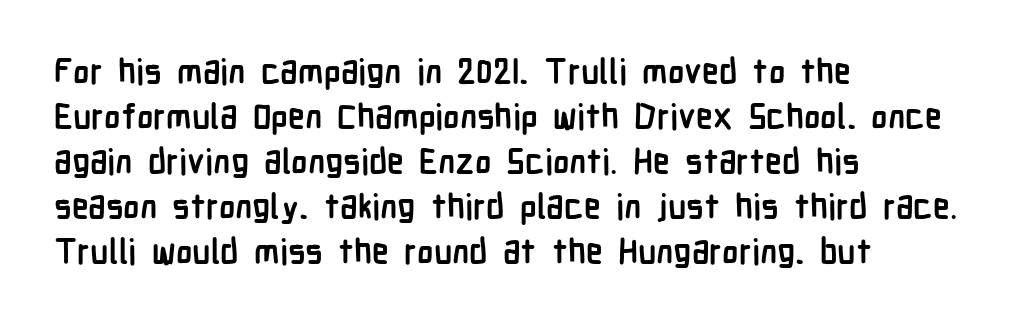
Q: Is the text bold? A: Yes.
Q: Is the text italic (slanted)? A: No, it is upright.
Q: Is the typeface a serif or a sans-serif typeface? A: Sans-serif.
Q: Is the text underlined? A: No.
Q: How is the paragraph aligned? A: Left-aligned.
Q: Is the spacing between letters normal or unusually wide? A: Normal.
Q: Is the spacing between lines tight, normal or loose? A: Normal.
Q: Width (condensed, normal, or wide)? A: Condensed.
Q: Stroke contrast? A: Low.
Q: x-height? A: Medium.
Q: Monospaced? A: No.
